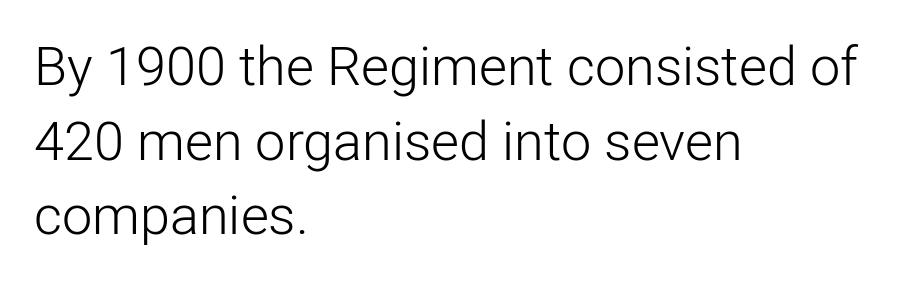
{"serif": "no", "italic": "no", "bold": "no", "weight": "light", "width": "normal", "stroke_contrast": "low", "x_height": "medium", "monospaced": "no", "underline": "no", "align": "left", "line_spacing": "normal", "line_spacing_ratio": 1.38, "letter_spacing": "normal", "letter_spacing_em": 0.0, "glyph_px": 54}
